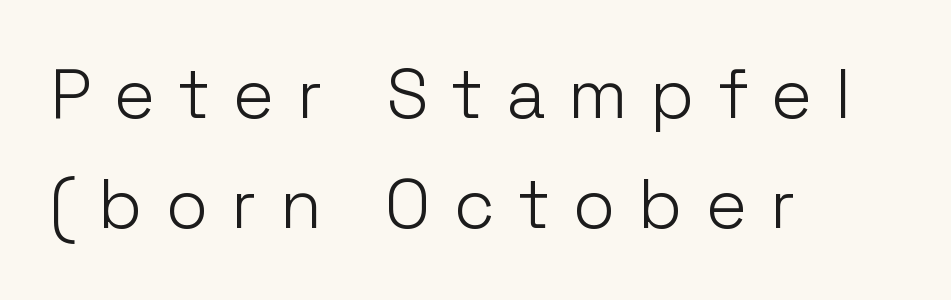
{"serif": "no", "italic": "no", "bold": "no", "weight": "light", "width": "normal", "stroke_contrast": "low", "x_height": "medium", "monospaced": "no", "underline": "no", "align": "left", "line_spacing": "normal", "line_spacing_ratio": 1.6, "letter_spacing": "wide", "letter_spacing_em": 0.33, "glyph_px": 69}
